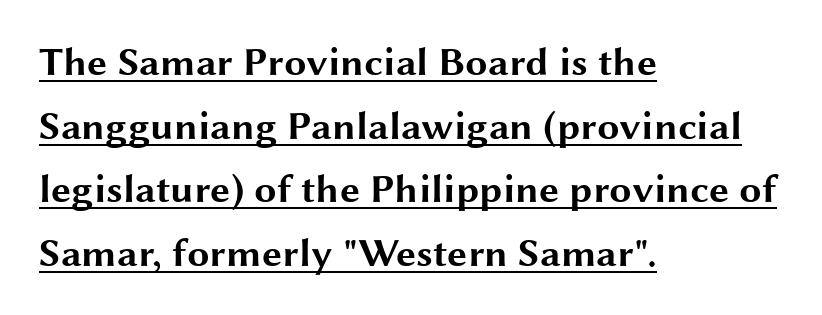
{"serif": "no", "italic": "no", "bold": "yes", "weight": "bold", "width": "wide", "stroke_contrast": "medium", "x_height": "medium", "monospaced": "no", "underline": "yes", "align": "left", "line_spacing": "normal", "line_spacing_ratio": 1.59, "letter_spacing": "normal", "letter_spacing_em": 0.0, "glyph_px": 40}
